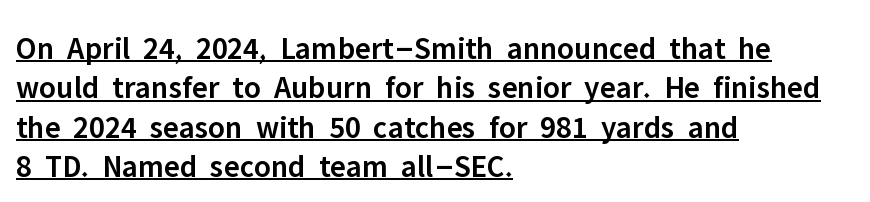
Q: Is the text bold? A: Semi-bold.
Q: Is the text italic (slanted)? A: No, it is upright.
Q: Is the typeface a serif or a sans-serif typeface? A: Sans-serif.
Q: Is the text underlined? A: Yes.
Q: How is the paragraph aligned? A: Left-aligned.
Q: Is the spacing between letters normal or unusually wide? A: Normal.
Q: Width (condensed, normal, or wide)? A: Normal.
Q: Stroke contrast? A: Low.
Q: x-height? A: Medium.
Q: Monospaced? A: No.
